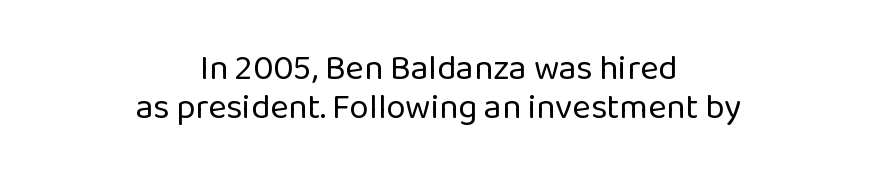
The image shows 35 px regular-weight sans-serif type, upright; set centered, tight line spacing (1.11x), normal letter spacing, not underlined; low stroke contrast and a medium x-height.
